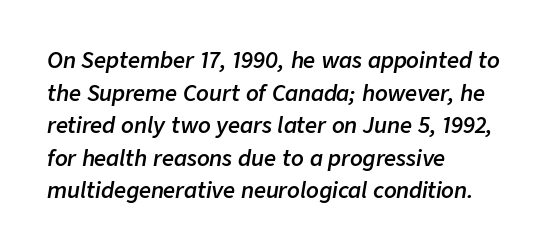
In terms of leading, this rendering sits right in the middle. Words float on clear page, feet unadorned. Strokes here are thickened, but only to semibold level. The rendering applies a slant to the glyphs. Spacing between characters is what you'd get straight out of the box.
